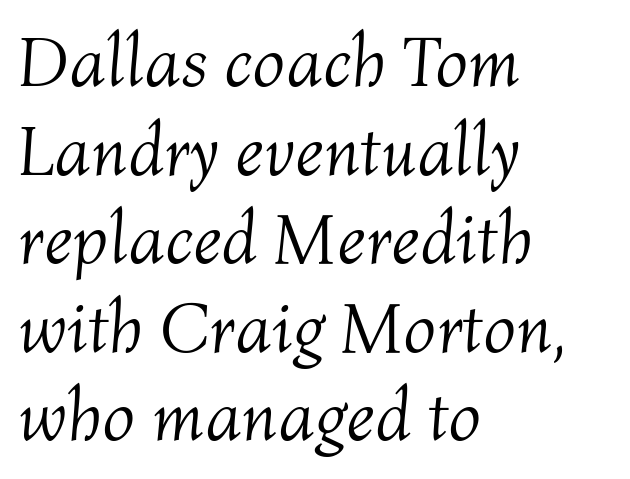
Q: Is the text bold? A: No.
Q: Is the text italic (slanted)? A: Yes, it leans right by about 4 degrees.
Q: Is the text underlined? A: No.
Q: How is the paragraph aligned? A: Left-aligned.
Q: Is the spacing between letters normal or unusually wide? A: Normal.
Q: Width (condensed, normal, or wide)? A: Normal.
Q: Stroke contrast? A: Medium.
Q: x-height? A: Medium.
Q: Monospaced? A: No.
